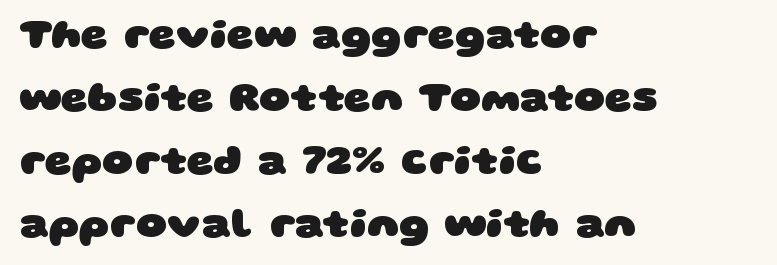
The image shows 42 px heavy, wide sans-serif type; set left-aligned, normal line spacing (1.5x), normal letter spacing, not underlined; low stroke contrast and a large x-height.
